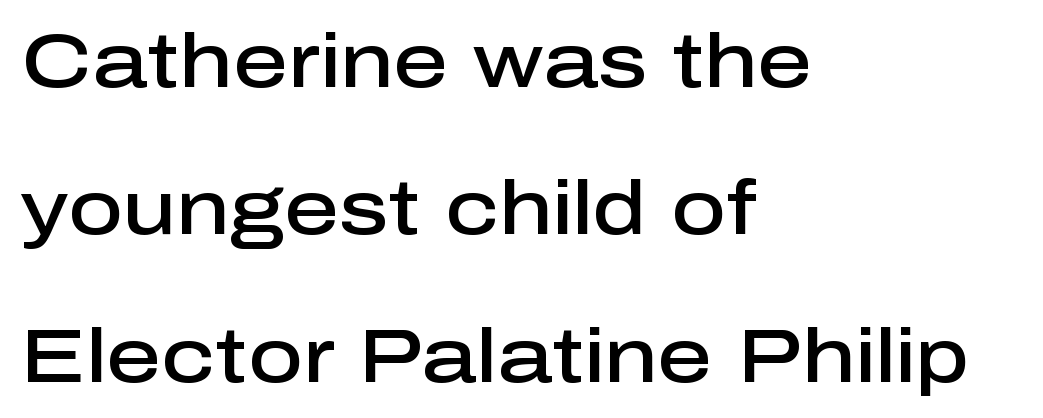
Q: Is the text bold? A: Semi-bold.
Q: Is the text italic (slanted)? A: No, it is upright.
Q: Is the typeface a serif or a sans-serif typeface? A: Sans-serif.
Q: Is the text underlined? A: No.
Q: How is the paragraph aligned? A: Left-aligned.
Q: Is the spacing between letters normal or unusually wide? A: Normal.
Q: Is the spacing between lines tight, normal or loose? A: Loose.
Q: Width (condensed, normal, or wide)? A: Normal.
Q: Stroke contrast? A: Low.
Q: x-height? A: Medium.
Q: Monospaced? A: No.
